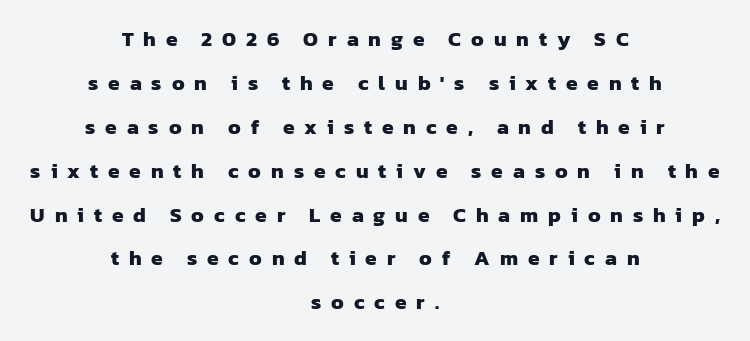
{"bold": "yes", "underline": "no", "align": "center", "line_spacing": "loose", "line_spacing_ratio": 2.09, "letter_spacing": "wide", "letter_spacing_em": 0.47, "glyph_px": 21}
